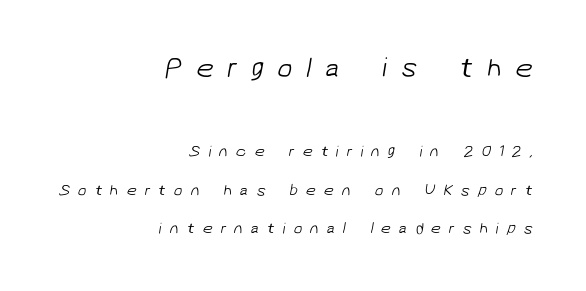
Bare-footed words on every line. The line-height multiplier appears high, well above default. In terms of letterspacing, this is a distinctly airy, spread setting. A sans-serif font was chosen for this passage. The initial chunk of copy outweighs the following chunk in type size. No heavy texture on the line: the type isn't bold.
